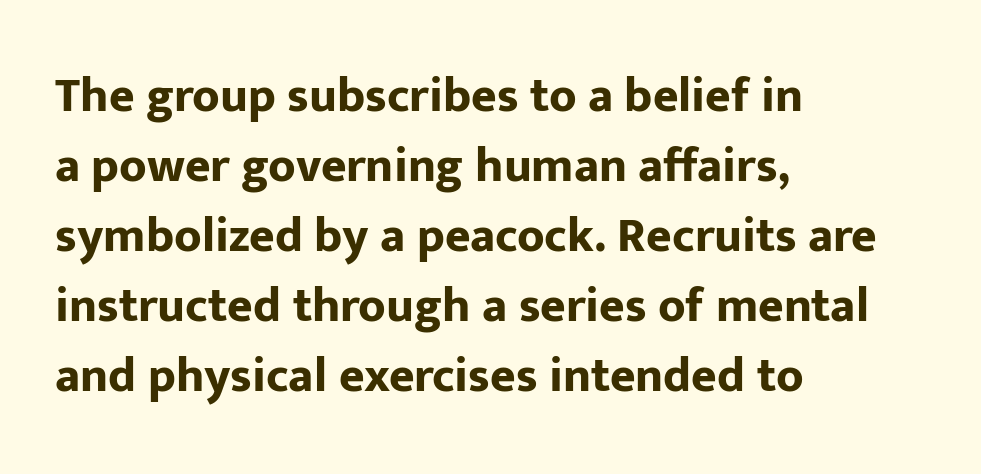
{"serif": "no", "italic": "no", "bold": "yes", "weight": "bold", "width": "normal", "stroke_contrast": "low", "x_height": "medium", "monospaced": "no", "underline": "no", "align": "left", "line_spacing": "normal", "line_spacing_ratio": 1.43, "letter_spacing": "normal", "letter_spacing_em": 0.0, "glyph_px": 49}
